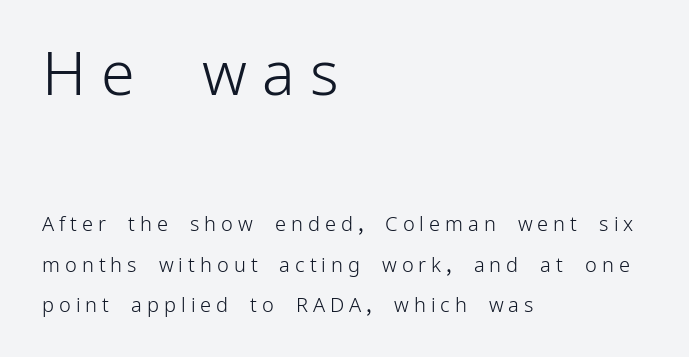
Q: Is the text bold? A: No.
Q: Is the text italic (slanted)? A: No, it is upright.
Q: Is the typeface a serif or a sans-serif typeface? A: Sans-serif.
Q: Is the text underlined? A: No.
Q: How is the paragraph aligned? A: Left-aligned.
Q: Is the spacing between letters normal or unusually wide? A: Unusually wide.
Q: Is the spacing between lines tight, normal or loose? A: Loose.
Q: Which block of text is set in a larger size, the first (top) or the second (bottom)? A: The first (top) one.
Q: Width (condensed, normal, or wide)? A: Normal.
Q: Stroke contrast? A: Low.
Q: x-height? A: Medium.
Q: Monospaced? A: No.
